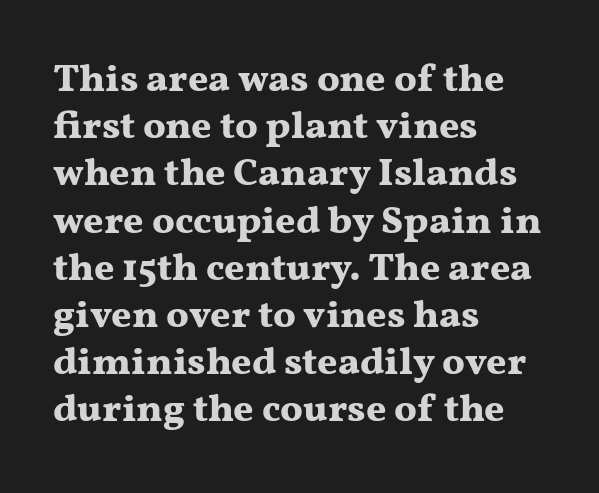
{"serif": "yes", "italic": "no", "bold": "yes", "weight": "bold", "width": "wide", "stroke_contrast": "medium", "x_height": "medium", "monospaced": "no", "underline": "no", "align": "left", "line_spacing_ratio": 1.21, "letter_spacing": "normal", "letter_spacing_em": 0.0, "glyph_px": 39}
